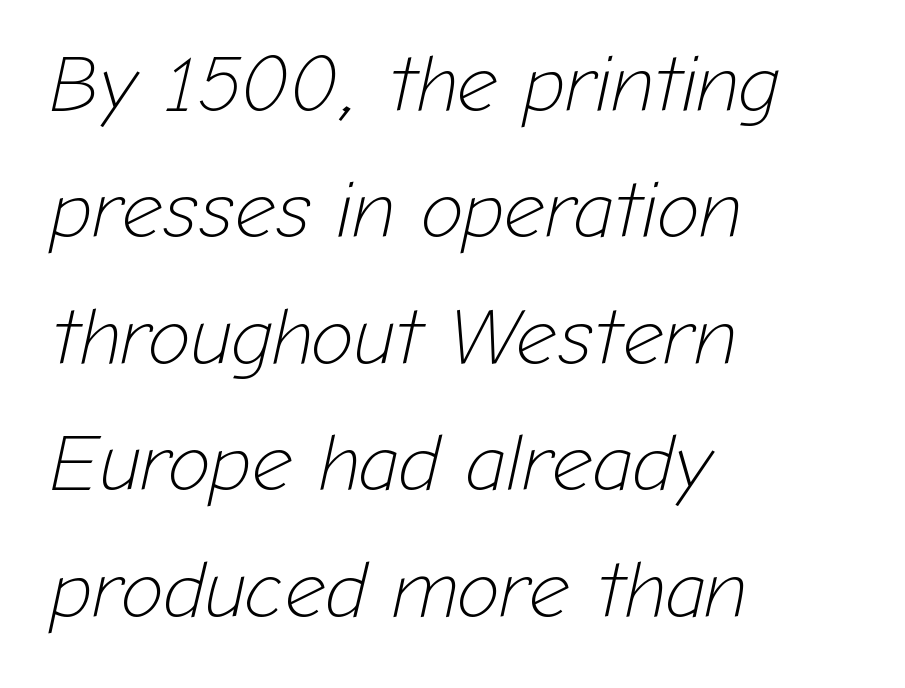
{"italic": "yes", "lean": "right", "slant_degrees": 12, "bold": "no", "weight": "light", "width": "normal", "stroke_contrast": "low", "x_height": "medium", "monospaced": "no", "underline": "no", "align": "left", "line_spacing": "normal", "line_spacing_ratio": 1.58, "letter_spacing": "normal", "letter_spacing_em": 0.0, "glyph_px": 80}
